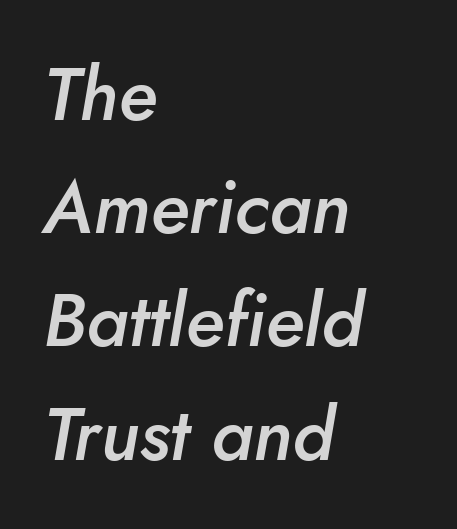
Q: Is the text bold? A: Semi-bold.
Q: Is the text italic (slanted)? A: Yes, it leans right by about 10 degrees.
Q: Is the text underlined? A: No.
Q: How is the paragraph aligned? A: Left-aligned.
Q: Is the spacing between letters normal or unusually wide? A: Normal.
Q: Is the spacing between lines tight, normal or loose? A: Normal.
Q: Width (condensed, normal, or wide)? A: Normal.
Q: Stroke contrast? A: Low.
Q: x-height? A: Small.
Q: Monospaced? A: No.
